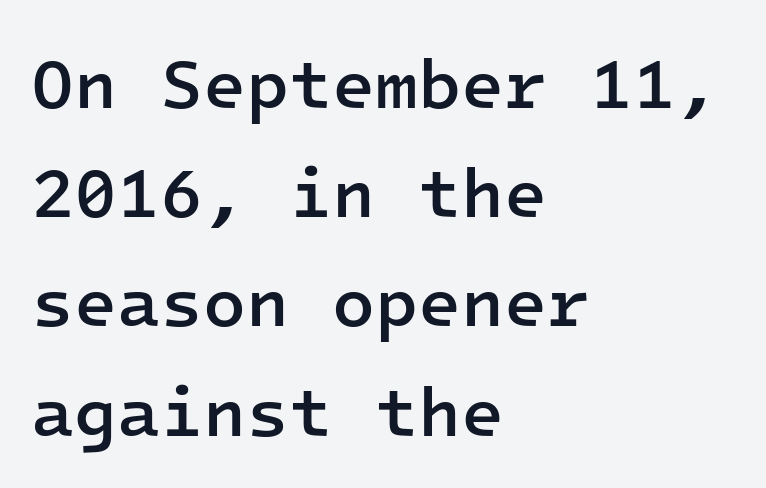
The image shows 70 px semibold sans-serif type, upright, monospaced; set left-aligned, normal line spacing (1.56x), normal letter spacing, not underlined; low stroke contrast and a medium x-height.
